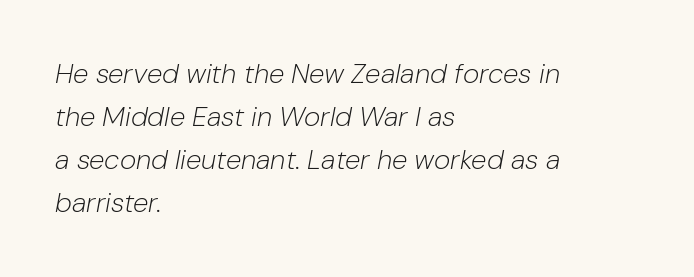
Which margin do the lines hug? The left one — the right edge is uneven. Nothing unusual about the tracking: characters are spaced as the font intends. Proportional: the letters do not fall into vertical columns. Nothing heavy about these letters — not bold at all. Emphasis-style slanted type is in use.
